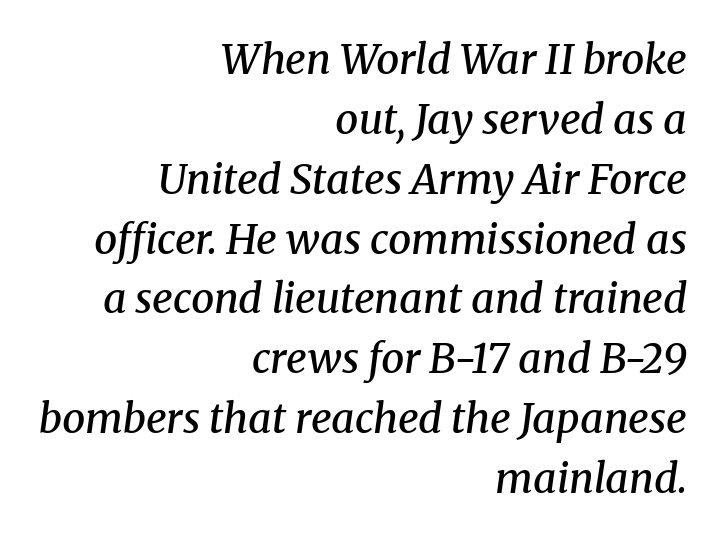
Examine the stroke ends and you'll spot serifs. The lettering tilts uniformly, giving the passage an italic look. These lines carry some extra weight — a demibold, not a full bold. Summary of vertical rhythm: regular, with standard interline spacing. Between one letter and the next there's only the usual sliver of space. Nobody drew a line under any word here.
